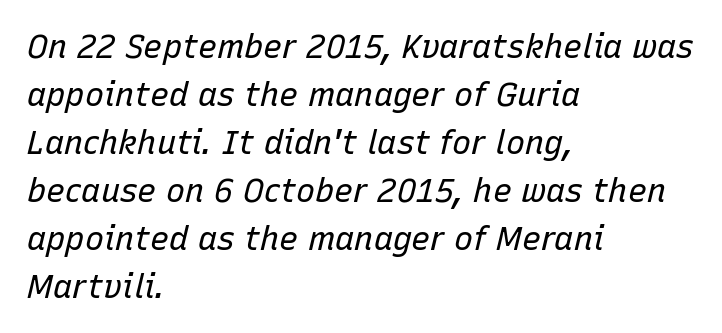
{"italic": "yes", "lean": "right", "slant_degrees": 15, "bold": "no", "weight": "regular", "width": "normal", "stroke_contrast": "low", "x_height": "medium", "monospaced": "no", "underline": "no", "align": "left", "line_spacing": "normal", "line_spacing_ratio": 1.5, "letter_spacing": "normal", "letter_spacing_em": 0.0, "glyph_px": 32}
